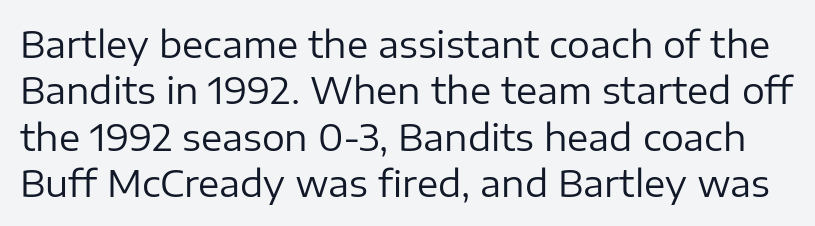
Unbolded letterforms with no extra heft. Note the varied advance widths — an 'i' is clearly narrower than an 'm'. A normal amount of white space separates one row of letters from the next. The face used here is a sans, in the tradition of grotesques and geometrics. Ascenders rise straight up at ninety degrees.
